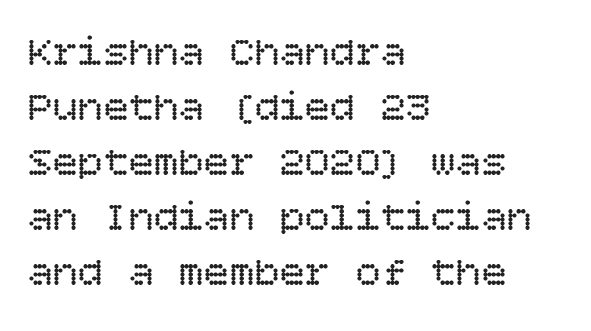
The image shows 42 px regular-weight type, upright; set left-aligned, normal line spacing (1.31x), normal letter spacing, not underlined; low stroke contrast and a large x-height.
